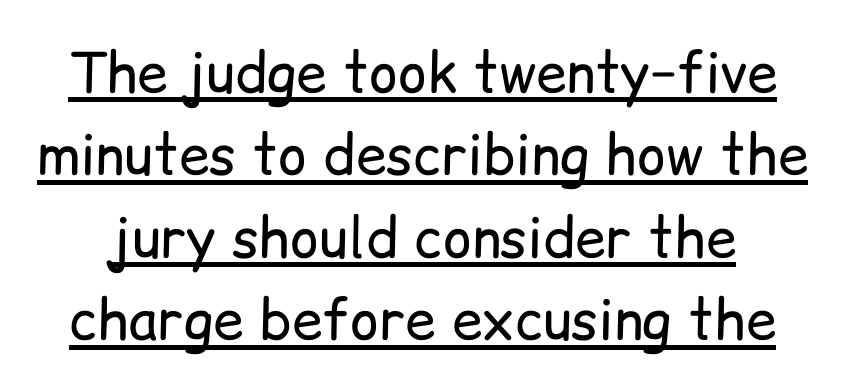
{"serif": "no", "italic": "no", "bold": "no", "weight": "regular", "width": "normal", "stroke_contrast": "low", "x_height": "medium", "monospaced": "no", "underline": "yes", "line_spacing": "normal", "line_spacing_ratio": 1.5, "letter_spacing": "normal", "letter_spacing_em": 0.0, "glyph_px": 55}
